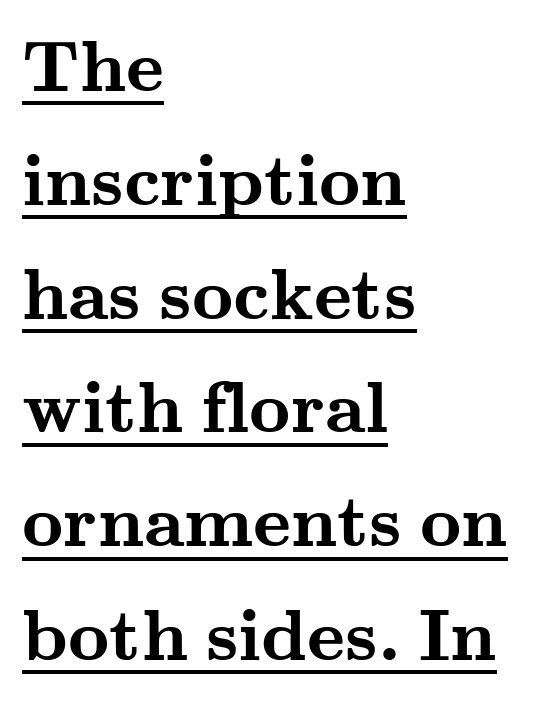
{"serif": "yes", "italic": "no", "bold": "yes", "weight": "semibold", "width": "wide", "stroke_contrast": "medium", "x_height": "small", "monospaced": "no", "underline": "yes", "align": "left", "line_spacing": "normal", "line_spacing_ratio": 1.58, "letter_spacing": "normal", "letter_spacing_em": 0.0, "glyph_px": 72}
